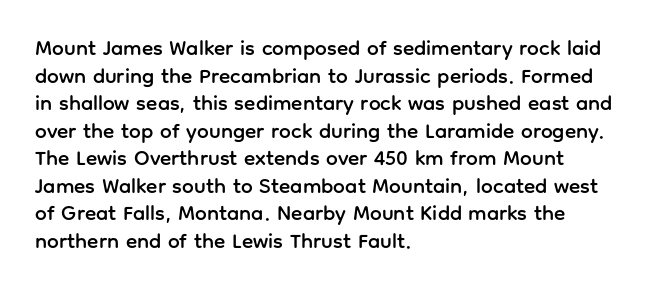
{"italic": "no", "underline": "no", "align": "left", "line_spacing": "normal", "line_spacing_ratio": 1.31, "letter_spacing": "normal", "letter_spacing_em": 0.0, "glyph_px": 21}
